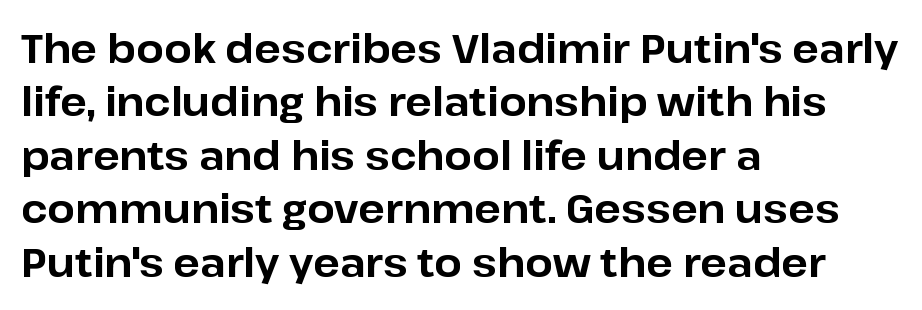
{"serif": "no", "italic": "no", "bold": "yes", "weight": "bold", "width": "normal", "stroke_contrast": "low", "x_height": "medium", "monospaced": "no", "underline": "no", "align": "left", "line_spacing": "normal", "line_spacing_ratio": 1.37, "letter_spacing": "normal", "letter_spacing_em": 0.0, "glyph_px": 39}
